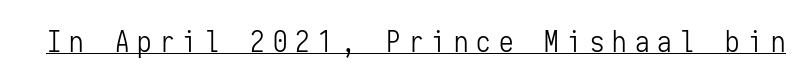
{"serif": "no", "italic": "no", "bold": "no", "weight": "light", "width": "condensed", "stroke_contrast": "low", "x_height": "medium", "monospaced": "yes", "underline": "yes", "letter_spacing": "wide", "letter_spacing_em": 0.28, "glyph_px": 29}
